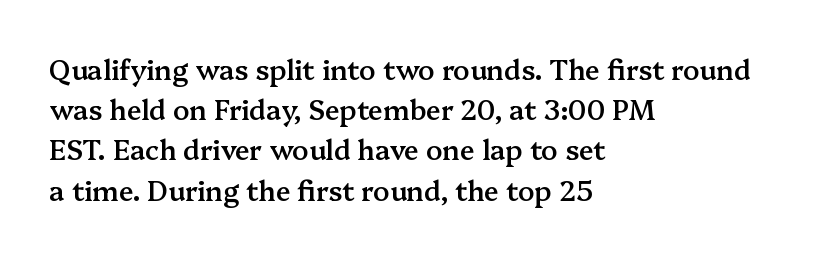
{"italic": "no", "bold": "semi", "underline": "no", "align": "left", "line_spacing": "normal", "line_spacing_ratio": 1.49, "letter_spacing": "normal", "letter_spacing_em": 0.0, "glyph_px": 27}
